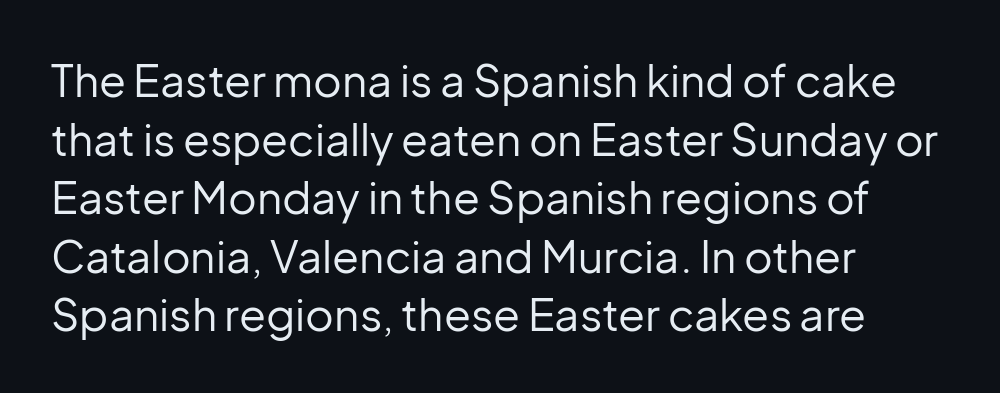
Q: Is the text bold? A: No.
Q: Is the text italic (slanted)? A: No, it is upright.
Q: Is the typeface a serif or a sans-serif typeface? A: Sans-serif.
Q: Is the text underlined? A: No.
Q: How is the paragraph aligned? A: Left-aligned.
Q: Is the spacing between letters normal or unusually wide? A: Normal.
Q: Is the spacing between lines tight, normal or loose? A: Normal.
Q: Width (condensed, normal, or wide)? A: Normal.
Q: Stroke contrast? A: Low.
Q: x-height? A: Medium.
Q: Monospaced? A: No.
